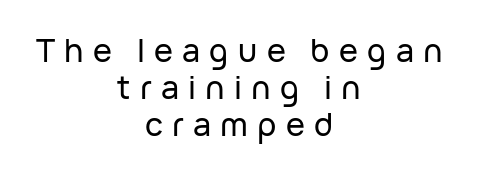
{"serif": "no", "italic": "no", "width": "normal", "stroke_contrast": "low", "x_height": "medium", "monospaced": "no", "underline": "no", "align": "center", "line_spacing_ratio": 1.16, "letter_spacing": "wide", "letter_spacing_em": 0.29, "glyph_px": 32}
